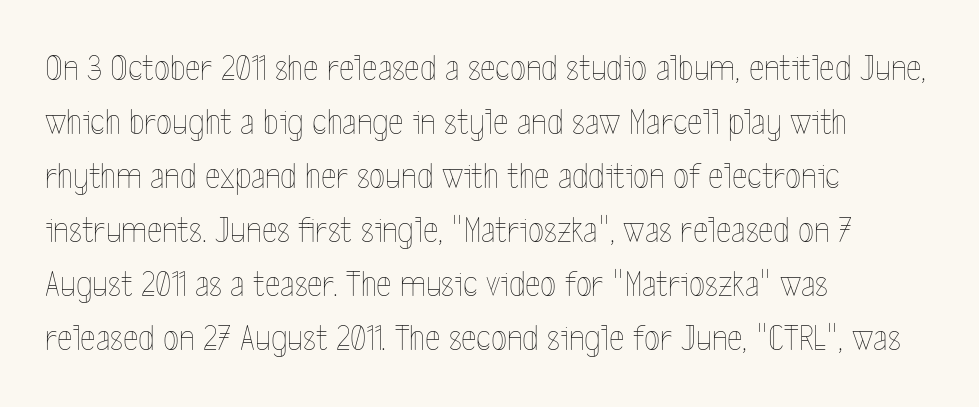
Type without underlining. Characters remain perfectly vertical along every line. The passage shown is not bold in any degree. A classic flush-left, rag-right setting is used for this passage. Standard letterfit; no display-style spreading of the glyphs.
